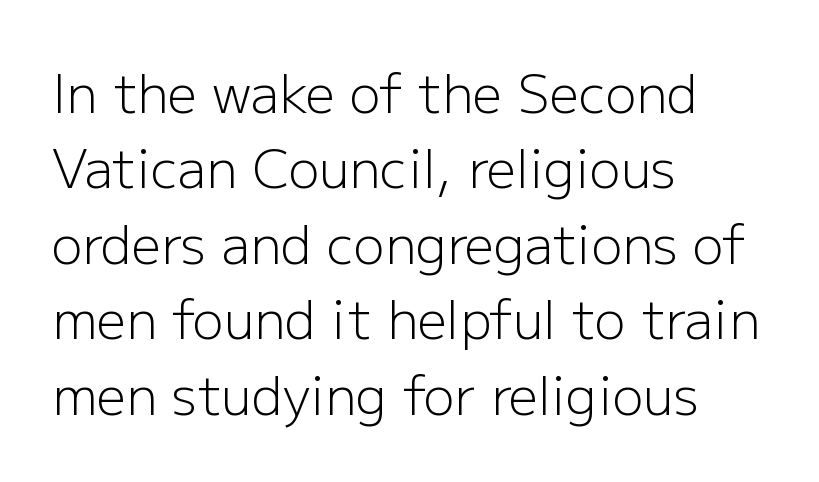
The image shows 52 px light sans-serif type, upright; set left-aligned, normal line spacing (1.45x), normal letter spacing, not underlined; low stroke contrast and a medium x-height.
